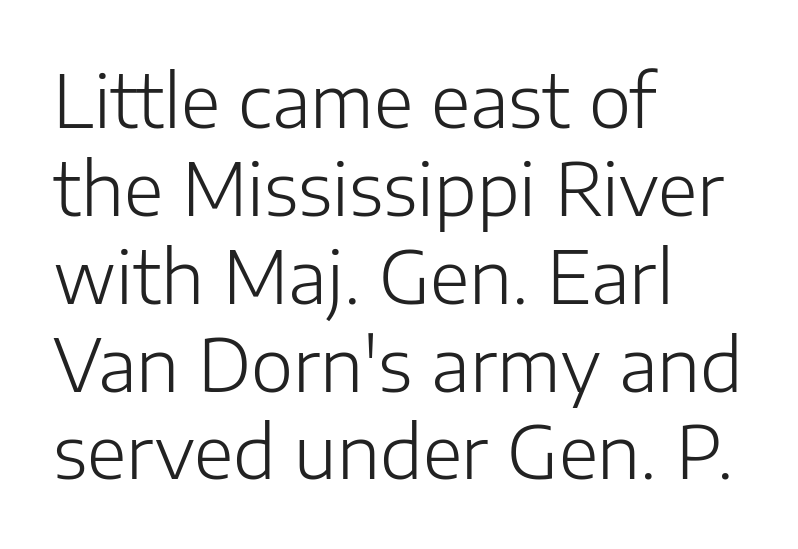
{"serif": "no", "italic": "no", "bold": "no", "weight": "light", "width": "normal", "stroke_contrast": "low", "x_height": "medium", "monospaced": "no", "underline": "no", "align": "left", "line_spacing_ratio": 1.22, "letter_spacing": "normal", "letter_spacing_em": 0.0, "glyph_px": 72}
